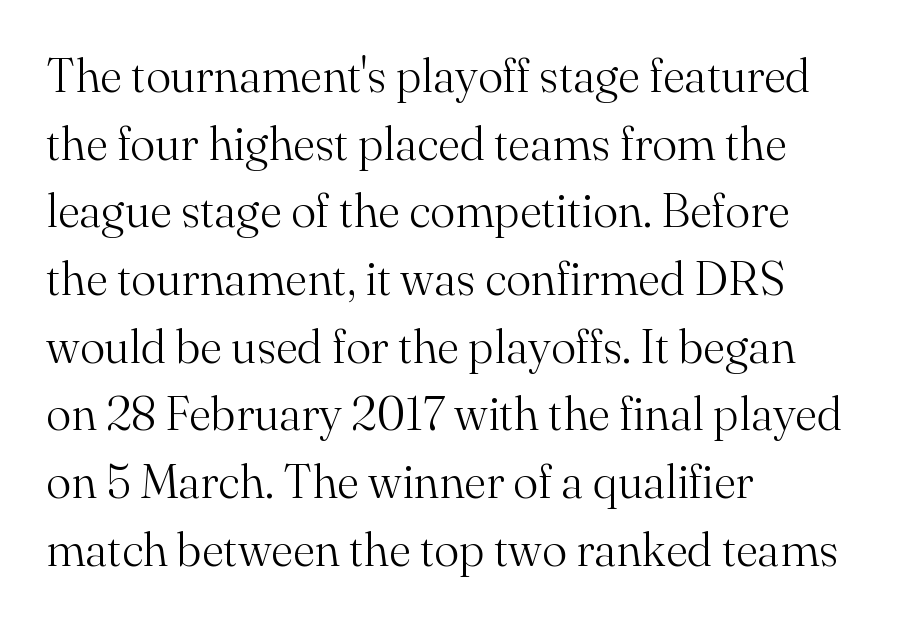
The image shows 47 px light serif type, upright; set left-aligned, normal line spacing (1.44x), normal letter spacing, not underlined; medium stroke contrast and a small x-height.
